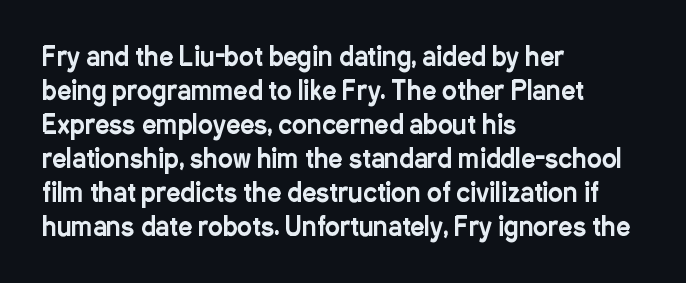
{"italic": "no", "underline": "no", "align": "left", "line_spacing": "normal", "line_spacing_ratio": 1.36, "letter_spacing": "normal", "letter_spacing_em": 0.0, "glyph_px": 25}
